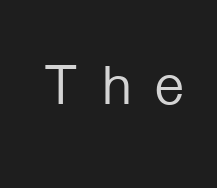
The image shows 56 px regular-weight sans-serif type, upright; set unusually wide letter spacing (+0.41 em), not underlined; low stroke contrast and a medium x-height.
